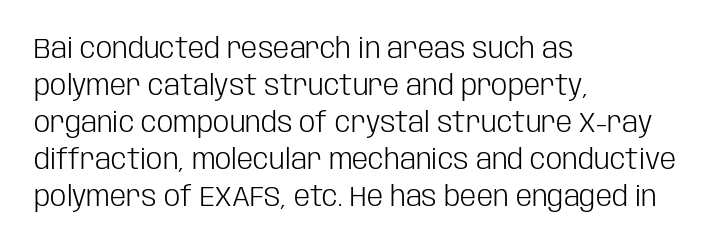
No extra ink here — the face is not bold. These lines are rendered in a variable-pitch font. The tracking reads as untouched default to a designer's eye. Italic: no, the glyphs are upright roman. Each line starts at the same left margin while the right side varies.
